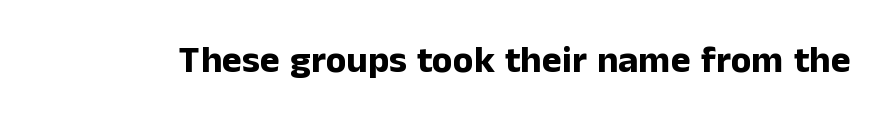
The image shows 38 px bold sans-serif type, upright; set normal letter spacing, not underlined; low stroke contrast and a medium x-height.
